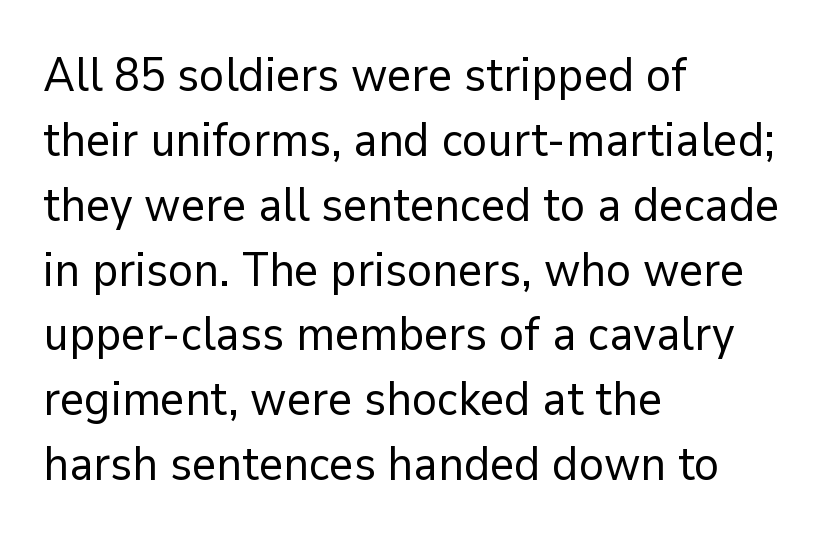
The image shows 47 px regular-weight sans-serif type, upright; set left-aligned, normal line spacing (1.38x), normal letter spacing, not underlined; low stroke contrast and a medium x-height.
